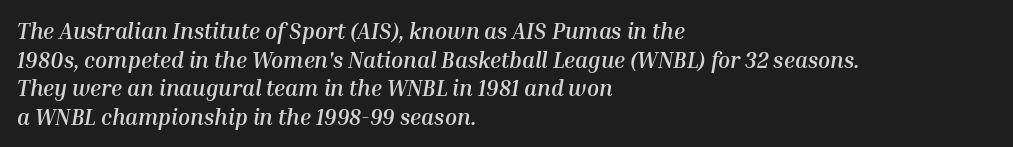
Each word holds together tightly as a unit, with standard inter-letter gaps. These lines stack with their left ends in a neat column. Caption: bold face, heavy strokes. Leading matches the norm, producing a regular column. The passage shown leans; its letterforms are oblique.
